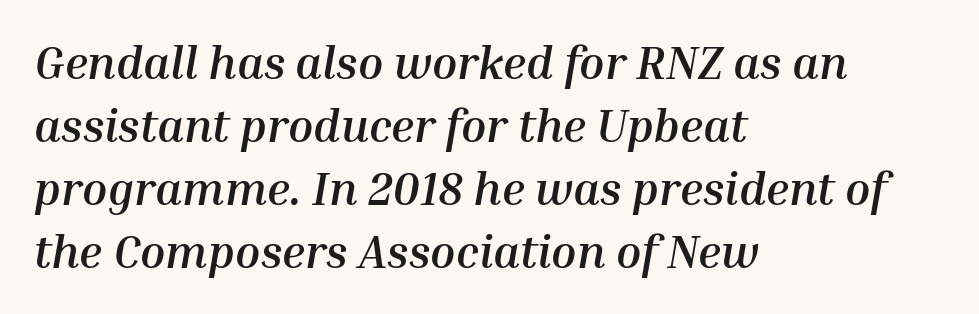
The image shows 46 px semibold type, italic (leaning right); set left-aligned, normal line spacing (1.37x), normal letter spacing, not underlined; medium stroke contrast and a medium x-height.
